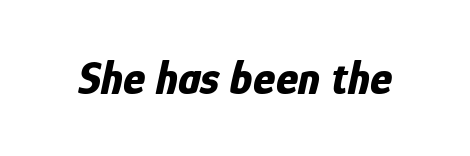
{"italic": "yes", "lean": "right", "slant_degrees": 12, "bold": "yes", "weight": "bold", "width": "condensed", "stroke_contrast": "low", "x_height": "medium", "monospaced": "no", "underline": "no", "letter_spacing": "normal", "letter_spacing_em": 0.0, "glyph_px": 47}
